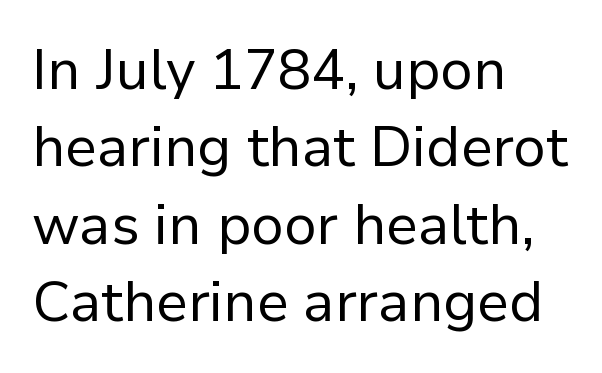
The image shows 56 px regular-weight sans-serif type, upright; set left-aligned, normal line spacing (1.38x), normal letter spacing, not underlined; low stroke contrast and a medium x-height.
